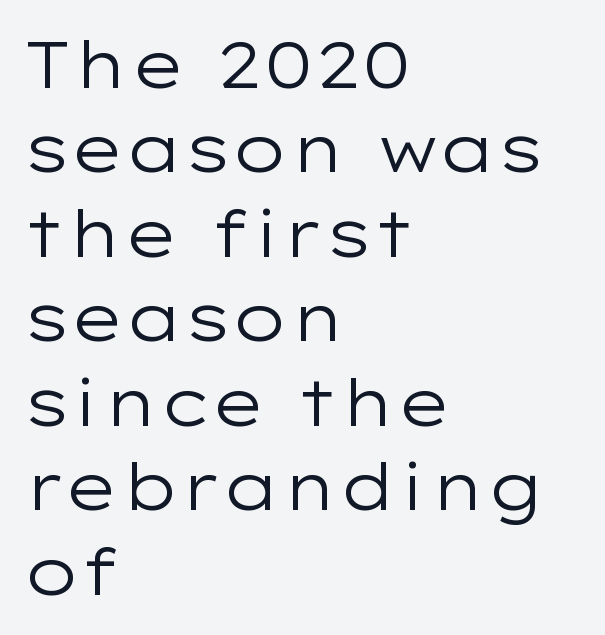
Visually the block forms a straight wall on the left and a jagged coastline on the right. The space directly below the letters is spotless. The tracking reads as untouched default to a designer's eye. Leading: standard. Ascenders rise straight up at ninety degrees.
